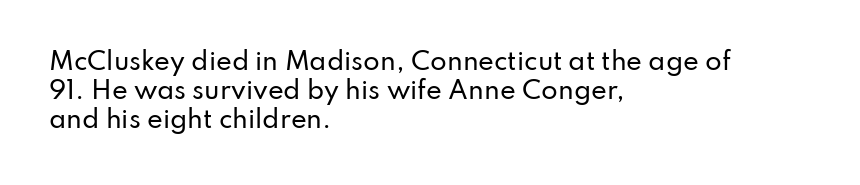
The area under the type is left untouched. Is the block centered? No — it sits flush against the left margin. Default kerning and tracking; the words read as compact shapes. Is there any slant? The stems are plumb.
